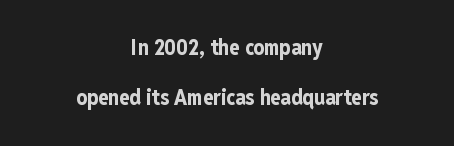
Q: Is the text bold? A: Yes.
Q: Is the text italic (slanted)? A: No, it is upright.
Q: Is the text underlined? A: No.
Q: How is the paragraph aligned? A: Centered.
Q: Is the spacing between letters normal or unusually wide? A: Normal.
Q: Is the spacing between lines tight, normal or loose? A: Loose.
